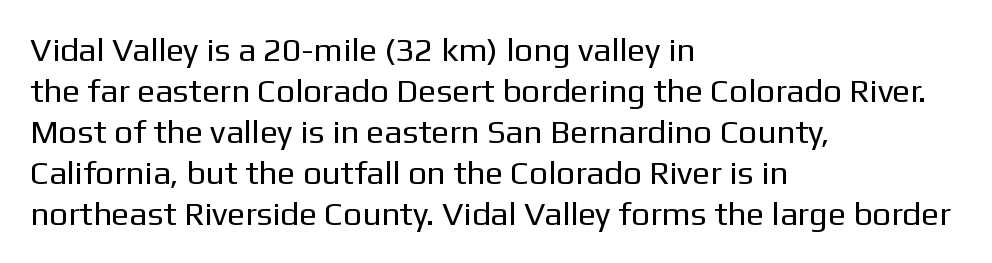
Do the characters align in a grid? No, the font is proportional. This sample uses plain, unmodified letter spacing. The lettering stays uniformly vertical, giving the passage a roman look. A bare baseline throughout the passage. Font category for this specimen: sans-serif. Ink coverage per letter is moderate at most.
